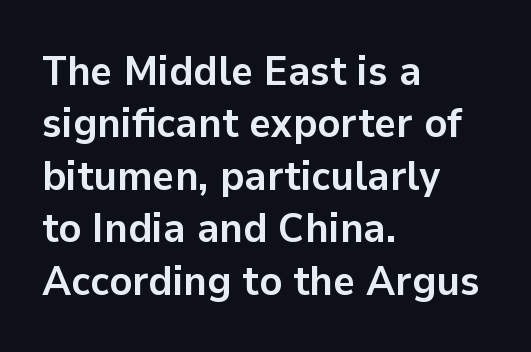
The image shows 42 px semibold sans-serif type, upright; set left-aligned, normal line spacing (1.25x), normal letter spacing, not underlined; low stroke contrast and a medium x-height.
